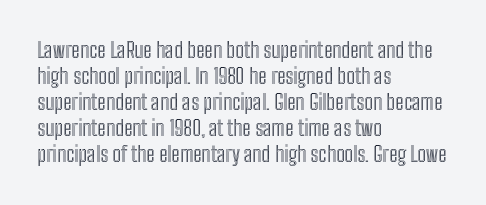
The image shows 21 px text type, upright; set left-aligned, line spacing 1.24x, normal letter spacing, not underlined.
